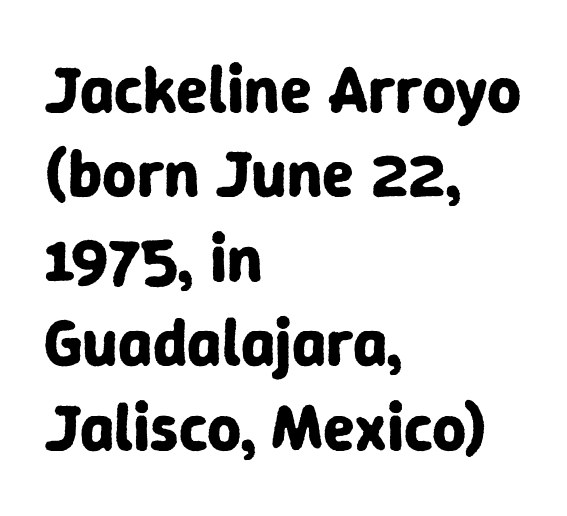
{"serif": "no", "italic": "no", "bold": "yes", "weight": "bold", "width": "normal", "stroke_contrast": "low", "x_height": "medium", "monospaced": "no", "underline": "no", "align": "left", "line_spacing": "normal", "line_spacing_ratio": 1.28, "letter_spacing": "normal", "letter_spacing_em": 0.0, "glyph_px": 66}
